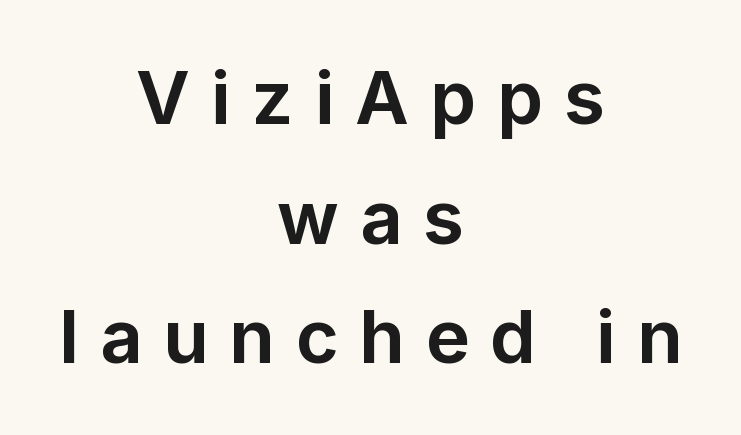
Serif or sans? Sans — the stroke terminals are bare. The whitespace from short lines is split evenly between both sides. Heavy, bold letterforms. Varying glyph widths throughout — classic text-font behaviour. The designer left line spacing at the default. This rendering features lettering with no underline.
